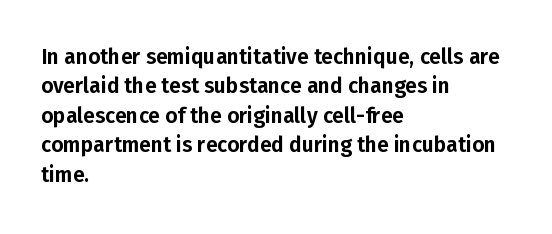
Q: Is the text italic (slanted)? A: No, it is upright.
Q: Is the text underlined? A: No.
Q: How is the paragraph aligned? A: Left-aligned.
Q: Is the spacing between letters normal or unusually wide? A: Normal.
Q: Is the spacing between lines tight, normal or loose? A: Normal.
